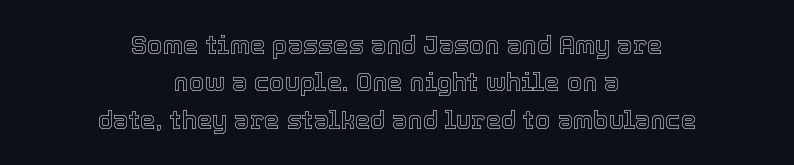
{"italic": "no", "underline": "no", "align": "center", "line_spacing": "normal", "line_spacing_ratio": 1.5, "letter_spacing": "normal", "letter_spacing_em": 0.0, "glyph_px": 25}
